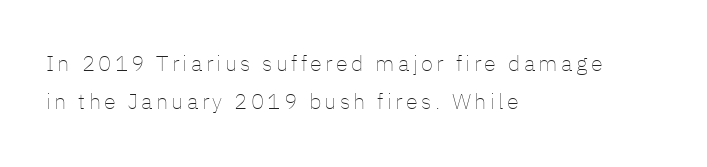
This reads as an unemphasized weight, regular at the heaviest. A roman cut, with each character standing at attention. A student would call this left alignment; a typographer would say flush left, rag right. Anything drawn beneath the words? Only blank space.
